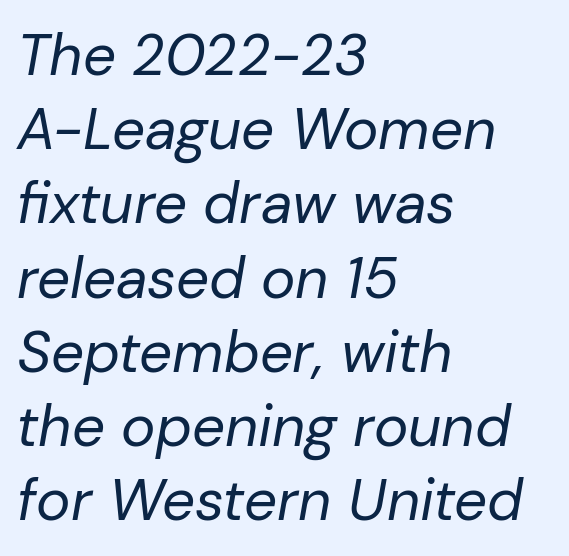
{"italic": "yes", "lean": "right", "slant_degrees": 10, "bold": "no", "weight": "regular", "width": "normal", "stroke_contrast": "low", "x_height": "medium", "monospaced": "no", "underline": "no", "align": "left", "line_spacing": "normal", "line_spacing_ratio": 1.28, "letter_spacing": "normal", "letter_spacing_em": 0.0, "glyph_px": 58}
